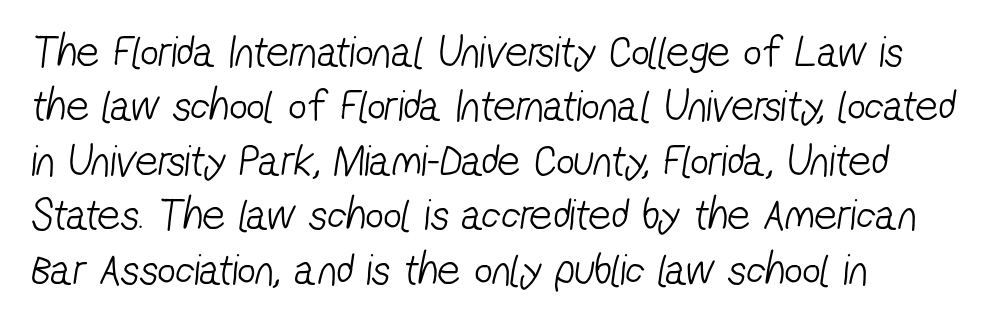
Here the designer chose a conventional face with non-uniform glyph widths. Each row of text sits above clean, open space. Is this a sans? Yes — the strokes have no serifs. The horizontal fit of the characters is conventional and even. A quiet, ordinary-to-light weight characterises the typeface.
